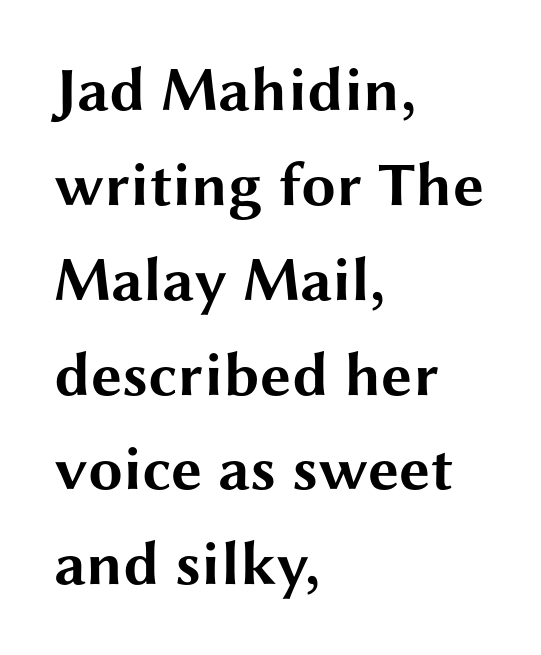
How are the letters spaced? Ordinarily, with no added tracking. Note: no serifs on the glyphs. The zone under the glyphs is completely vacant. Is this a fixed-width face? No — the glyphs have proportional, varying widths. Summary of weight: heavy, a full bold.
